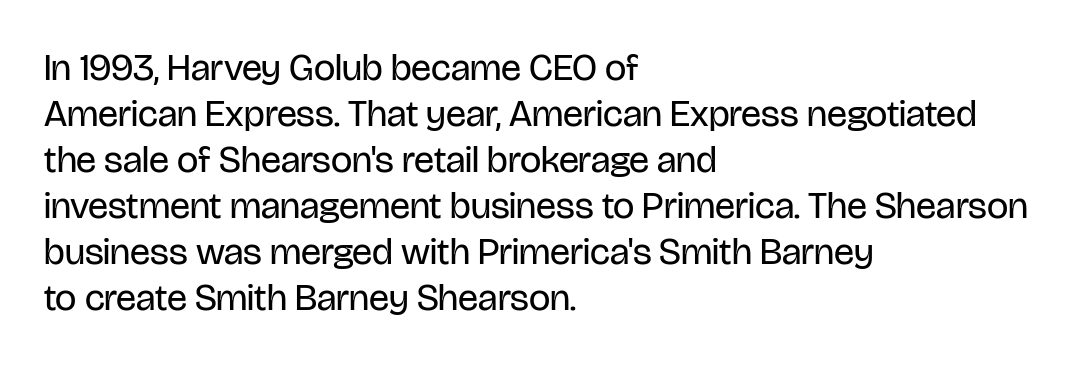
{"serif": "no", "italic": "no", "bold": "no", "weight": "regular", "width": "condensed", "stroke_contrast": "low", "x_height": "large", "monospaced": "no", "underline": "no", "align": "left", "line_spacing_ratio": 1.21, "letter_spacing": "normal", "letter_spacing_em": 0.0, "glyph_px": 38}
